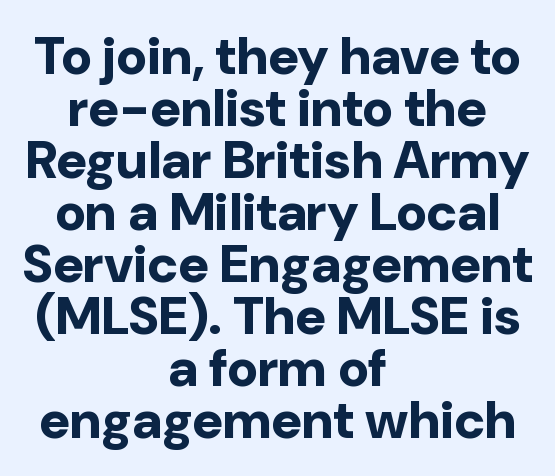
Q: Is the text bold? A: Yes.
Q: Is the text italic (slanted)? A: No, it is upright.
Q: Is the typeface a serif or a sans-serif typeface? A: Sans-serif.
Q: Is the text underlined? A: No.
Q: How is the paragraph aligned? A: Centered.
Q: Is the spacing between letters normal or unusually wide? A: Normal.
Q: Is the spacing between lines tight, normal or loose? A: Tight.
Q: Width (condensed, normal, or wide)? A: Normal.
Q: Stroke contrast? A: Low.
Q: x-height? A: Medium.
Q: Monospaced? A: No.
